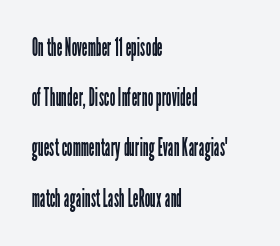
The image shows 25 px text type, upright; set left-aligned, loose line spacing (2.01x), normal letter spacing, not underlined.
